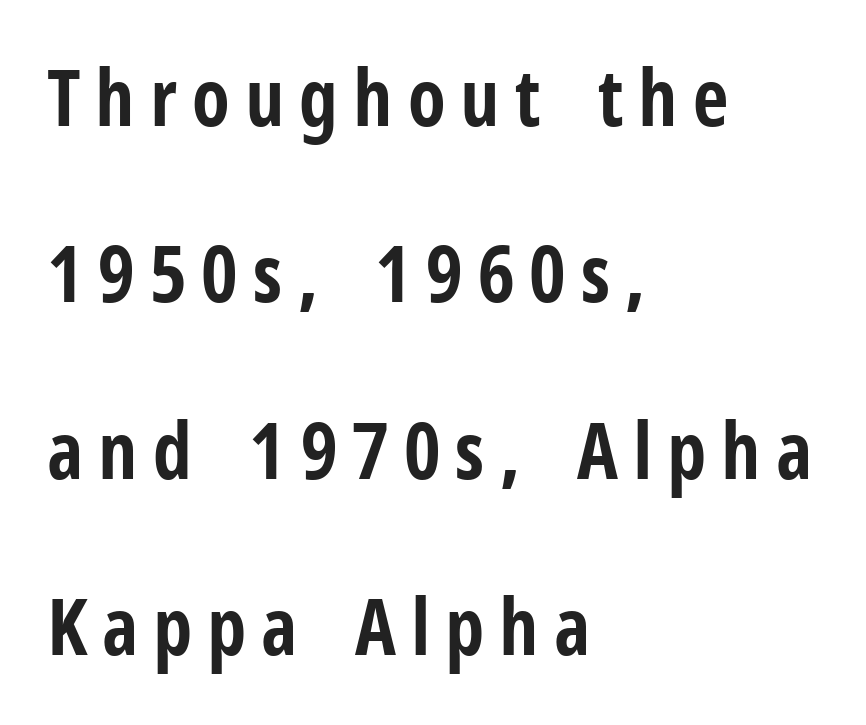
Q: Is the text bold? A: Yes.
Q: Is the text italic (slanted)? A: No, it is upright.
Q: Is the typeface a serif or a sans-serif typeface? A: Sans-serif.
Q: Is the text underlined? A: No.
Q: How is the paragraph aligned? A: Left-aligned.
Q: Is the spacing between lines tight, normal or loose? A: Loose.
Q: Width (condensed, normal, or wide)? A: Condensed.
Q: Stroke contrast? A: Low.
Q: x-height? A: Medium.
Q: Monospaced? A: No.
